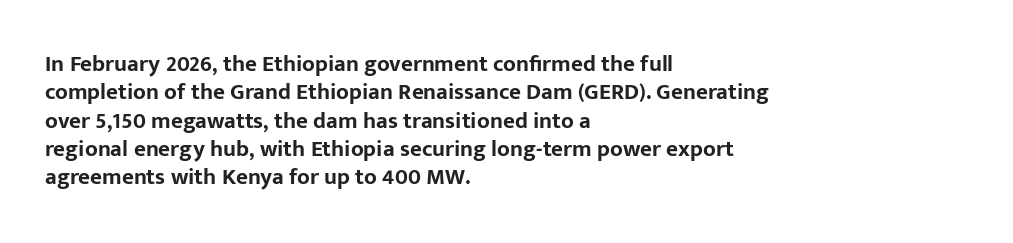
The image shows 23 px bold type, upright; set left-aligned, line spacing 1.23x, normal letter spacing, not underlined.
